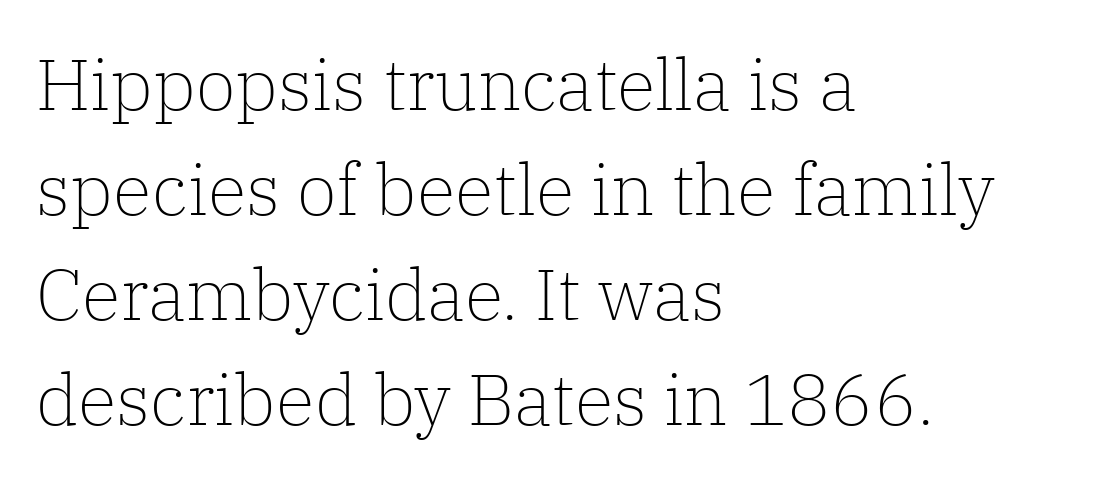
{"serif": "yes", "italic": "no", "bold": "no", "weight": "light", "width": "normal", "stroke_contrast": "low", "x_height": "medium", "monospaced": "no", "underline": "no", "align": "left", "line_spacing": "normal", "line_spacing_ratio": 1.46, "letter_spacing": "normal", "letter_spacing_em": 0.0, "glyph_px": 72}
